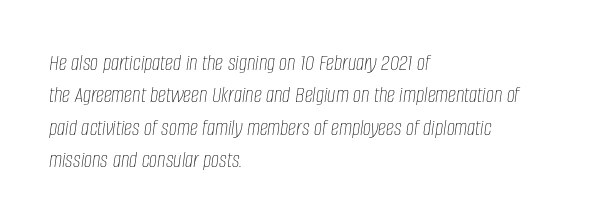
The image shows 23 px text type, italic (leaning right); set left-aligned, normal line spacing (1.41x), normal letter spacing, not underlined.
